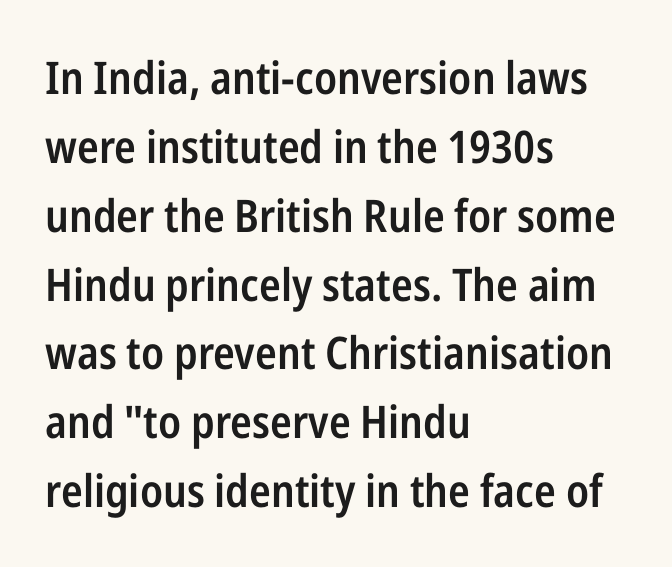
The characters display no serif detailing; their extremities are plain. Every character sits straight up, as roman type does. Looks like regular typesetting: each glyph gets only the width it needs. The lines in this sample share a left origin and differ only in where they stop.
